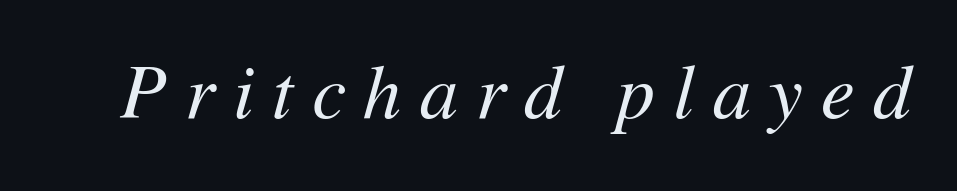
The image shows 76 px regular-weight type, italic (leaning right); set unusually wide letter spacing (+0.24 em), not underlined; medium stroke contrast and a medium x-height.
